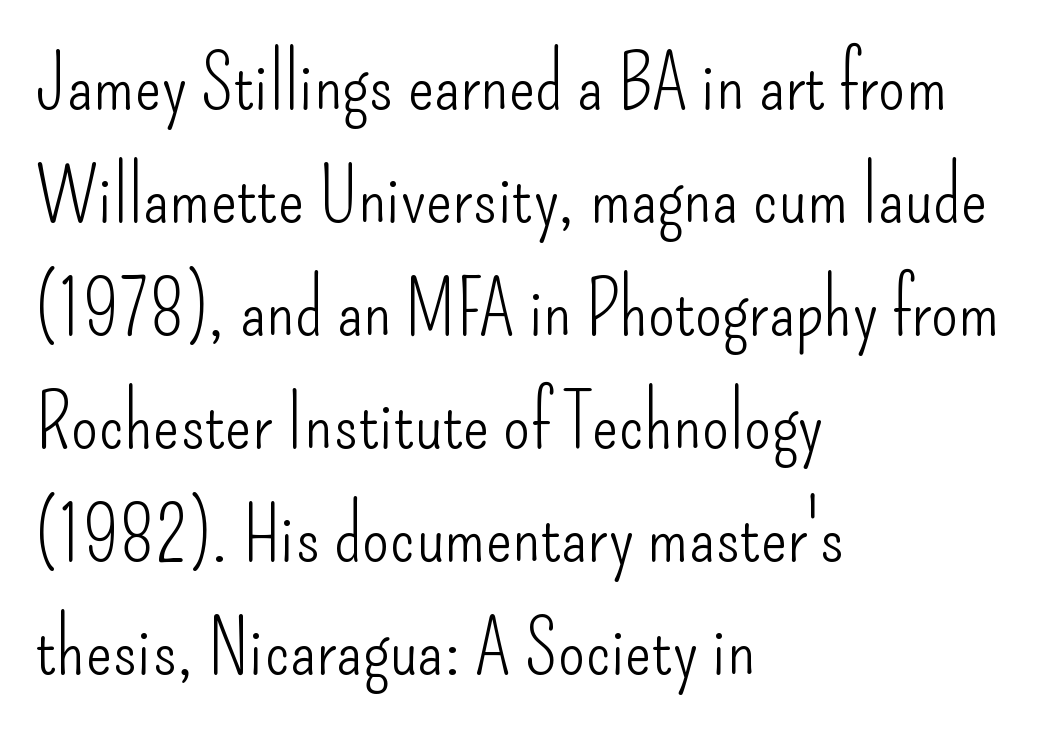
The image shows 78 px light, condensed sans-serif type, upright; set left-aligned, normal line spacing (1.45x), normal letter spacing, not underlined; low stroke contrast and a small x-height.
